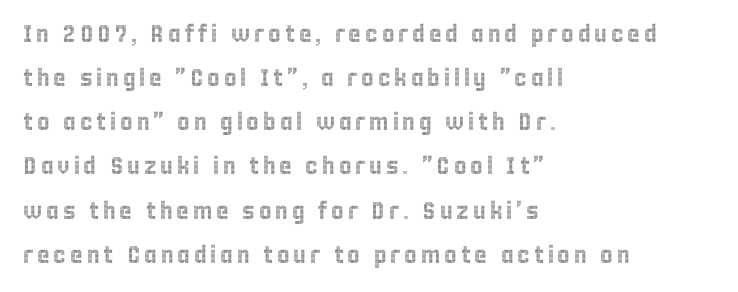
The lettering stays uniformly vertical, giving the passage a roman look. The lines are quadded left. The foot of each line stays bare and open.
